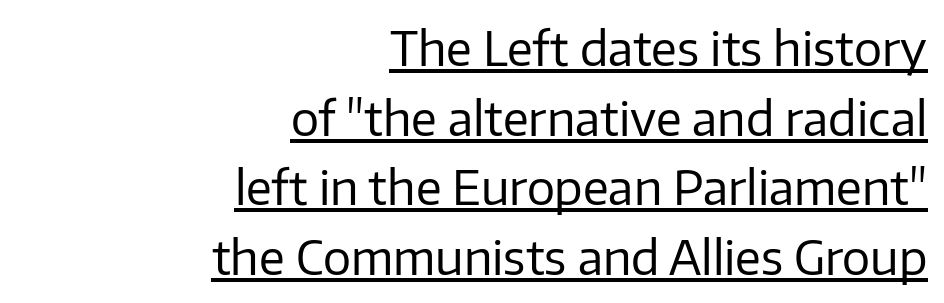
The image shows 47 px regular-weight sans-serif type, upright; set right-aligned, normal line spacing (1.48x), normal letter spacing, underlined; low stroke contrast and a medium x-height.
